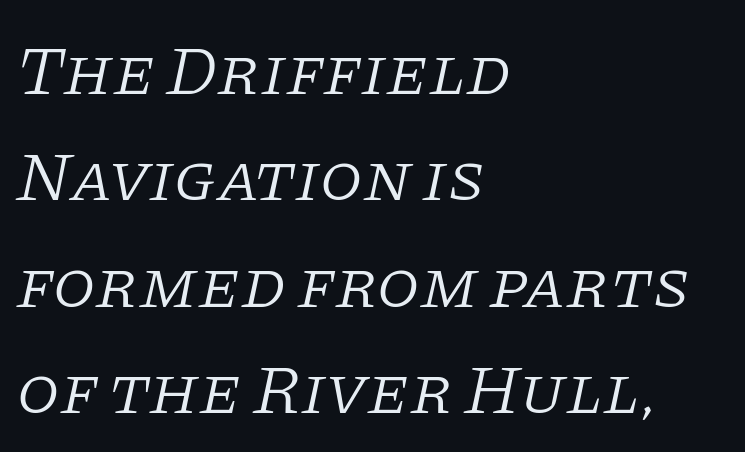
Q: Is the text bold? A: No.
Q: Is the text italic (slanted)? A: Yes, it leans right by about 11 degrees.
Q: Is the typeface a serif or a sans-serif typeface? A: Serif.
Q: Is the text underlined? A: No.
Q: How is the paragraph aligned? A: Left-aligned.
Q: Is the spacing between letters normal or unusually wide? A: Normal.
Q: Is the spacing between lines tight, normal or loose? A: Normal.
Q: Width (condensed, normal, or wide)? A: Normal.
Q: Stroke contrast? A: Low.
Q: x-height? A: Large.
Q: Monospaced? A: No.
